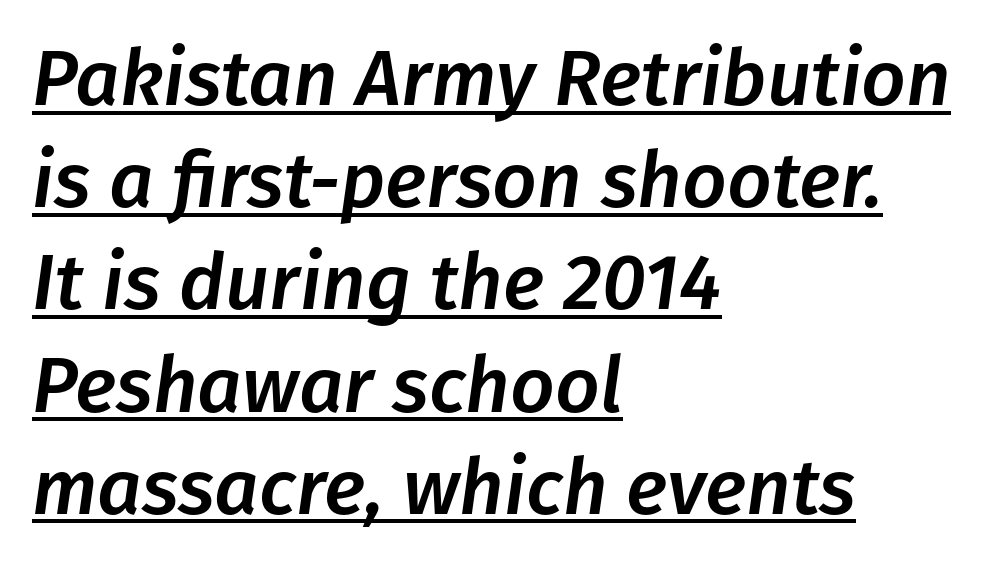
The face used here is proportionally spaced, like ordinary book or web type. It's the slanting kind of type. The rendering uses a moderate line-height, typical for paragraphs. The face used here appears with an underline applied. Caption: standard tracking, unaltered.
